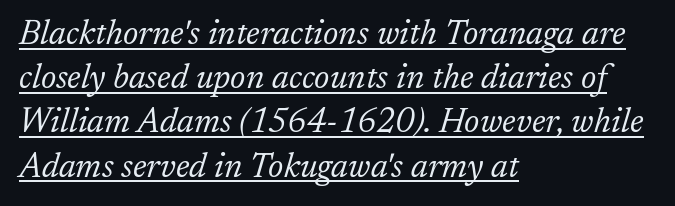
The typesetter chose a ragged-right arrangement here. Letters have the restrained weight of plain body copy at most. The glyphs are accompanied by a horizontal stroke just below them. Note the varied advance widths — an 'i' is clearly narrower than an 'm'.
